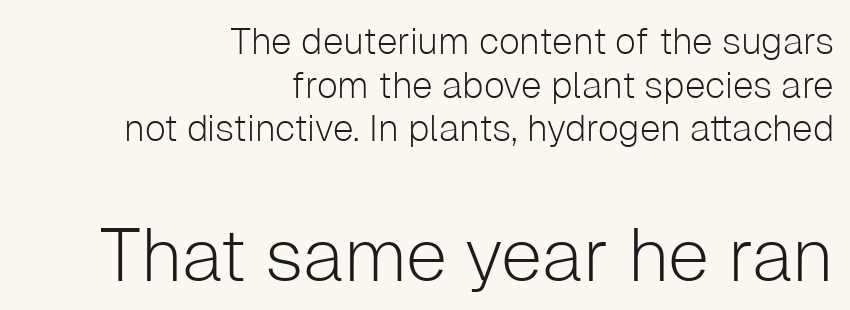
{"serif": "no", "italic": "no", "bold": "no", "weight": "light", "width": "normal", "stroke_contrast": "low", "x_height": "medium", "monospaced": "no", "underline": "no", "align": "right", "line_spacing_ratio": 1.18, "letter_spacing": "normal", "letter_spacing_em": 0.0, "larger_block": "second", "size_ratio": 2.0, "glyph_px": 74}
